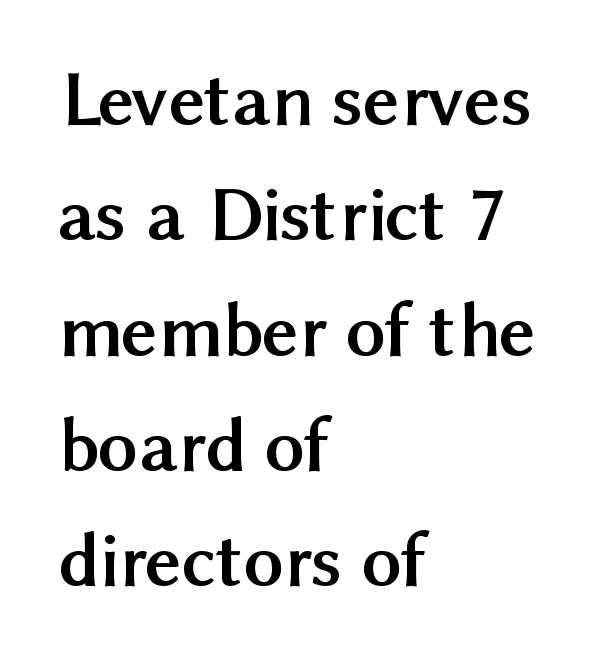
The image shows 79 px semibold sans-serif type, upright; set left-aligned, normal line spacing (1.46x), normal letter spacing, not underlined; medium stroke contrast and a medium x-height.
